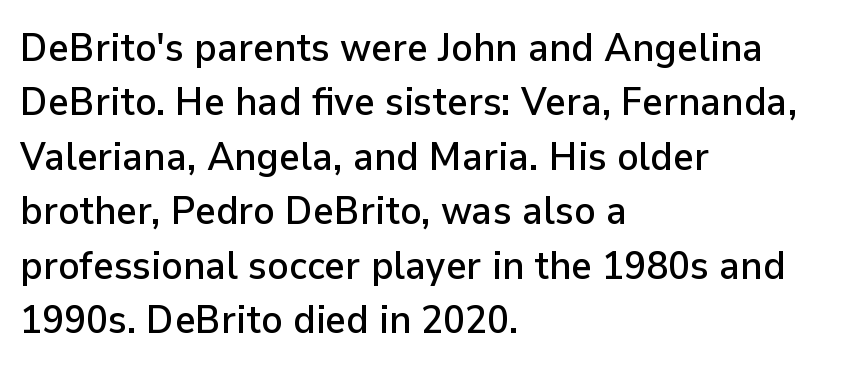
The letters carry no serifs — their stems end cleanly without finishing strokes. Decoration check: the copy has no underline. The designer left line spacing at the default. You could call the tracking neutral — neither tight nor loose.
